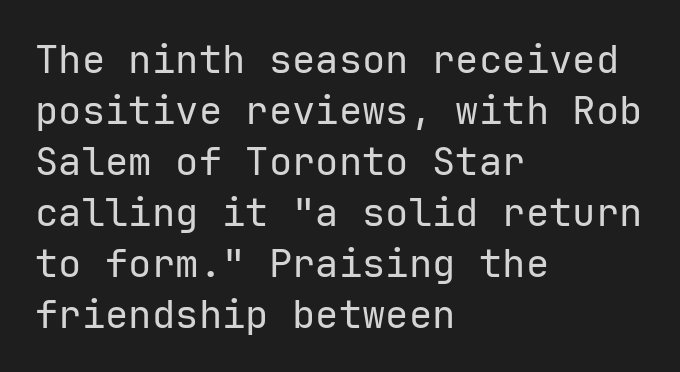
The image shows 39 px regular-weight sans-serif type, upright; set left-aligned, normal line spacing (1.31x), normal letter spacing, not underlined; low stroke contrast and a medium x-height.
